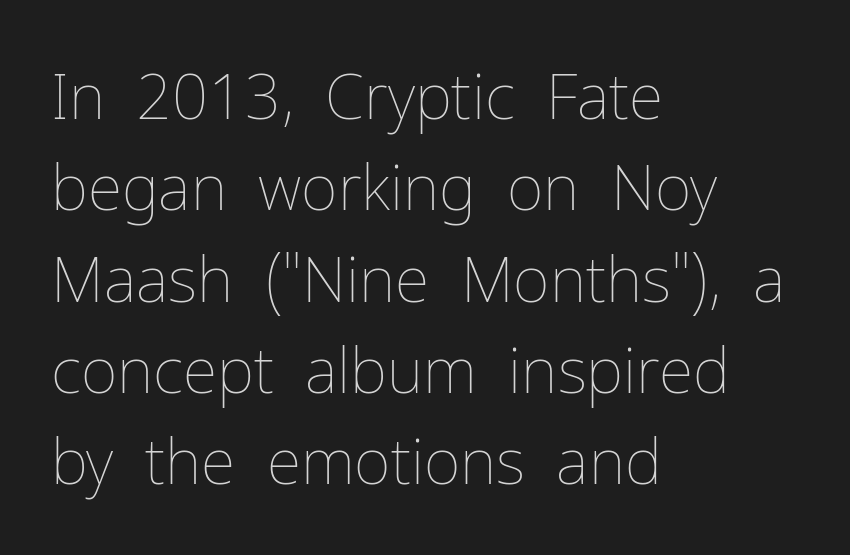
The image shows 63 px thin type, upright; set left-aligned, normal line spacing (1.45x), normal letter spacing, not underlined; low stroke contrast and a medium x-height.
